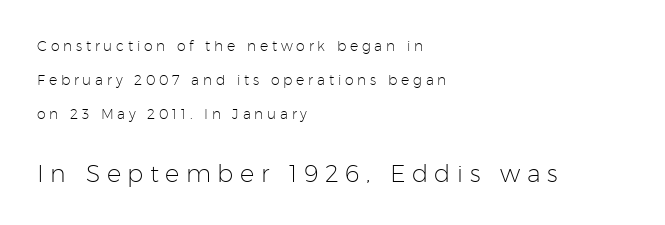
{"italic": "no", "bold": "no", "underline": "no", "align": "left", "line_spacing": "loose", "line_spacing_ratio": 2.42, "letter_spacing": "wide", "letter_spacing_em": 0.27, "larger_block": "second", "size_ratio": 1.71, "glyph_px": 24}
